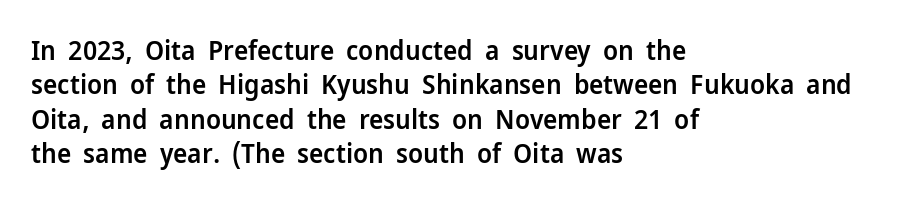
Left-aligned paragraph, ragged on the right. Nope, not italic — everything's standing straight. Strokes here are thickened, but only to semibold level. The leading is moderate, giving the passage an even texture.
